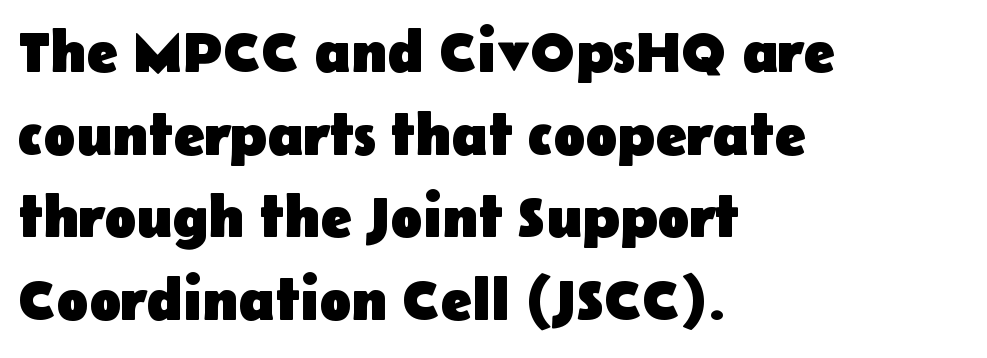
The image shows 59 px heavy sans-serif type, upright; set left-aligned, normal line spacing (1.4x), normal letter spacing, not underlined; low stroke contrast and a medium x-height.
